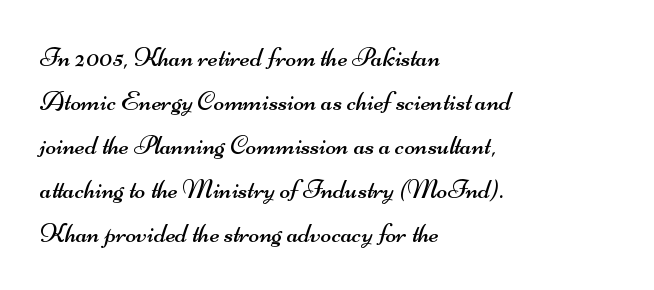
Q: Is the text bold? A: No.
Q: Is the typeface a serif or a sans-serif typeface? A: Sans-serif.
Q: Is the text underlined? A: No.
Q: How is the paragraph aligned? A: Left-aligned.
Q: Is the spacing between letters normal or unusually wide? A: Normal.
Q: Is the spacing between lines tight, normal or loose? A: Normal.
Q: Width (condensed, normal, or wide)? A: Wide.
Q: Stroke contrast? A: Medium.
Q: x-height? A: Small.
Q: Monospaced? A: No.
